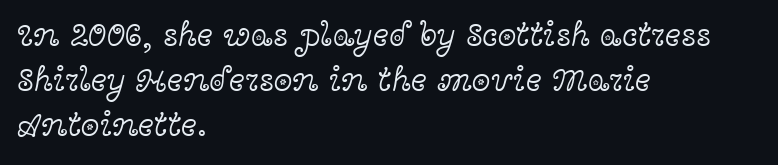
{"serif": "yes", "italic": "no", "bold": "no", "weight": "light", "width": "wide", "x_height": "medium", "monospaced": "no", "underline": "no", "align": "left", "line_spacing": "normal", "line_spacing_ratio": 1.32, "letter_spacing": "normal", "letter_spacing_em": 0.0, "glyph_px": 34}
